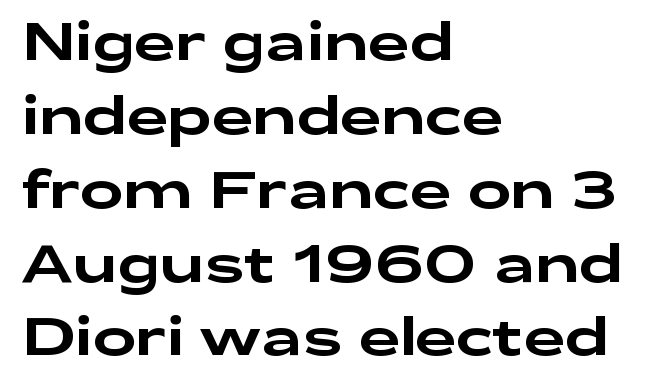
Q: Is the text italic (slanted)? A: No, it is upright.
Q: Is the typeface a serif or a sans-serif typeface? A: Sans-serif.
Q: Is the text underlined? A: No.
Q: How is the paragraph aligned? A: Left-aligned.
Q: Is the spacing between letters normal or unusually wide? A: Normal.
Q: Is the spacing between lines tight, normal or loose? A: Normal.
Q: Width (condensed, normal, or wide)? A: Wide.
Q: Stroke contrast? A: Low.
Q: x-height? A: Medium.
Q: Monospaced? A: No.
